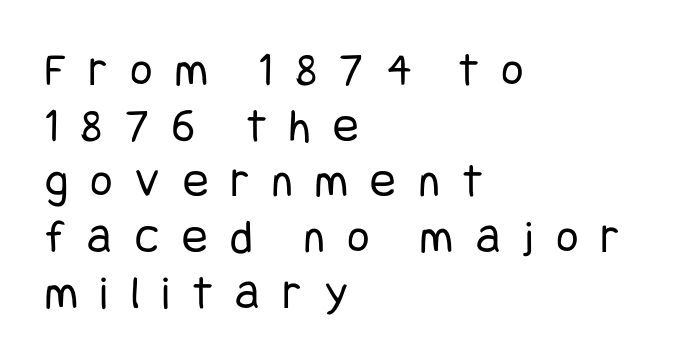
Q: Is the text bold? A: No.
Q: Is the text italic (slanted)? A: No, it is upright.
Q: Is the typeface a serif or a sans-serif typeface? A: Sans-serif.
Q: Is the text underlined? A: No.
Q: How is the paragraph aligned? A: Left-aligned.
Q: Is the spacing between letters normal or unusually wide? A: Unusually wide.
Q: Width (condensed, normal, or wide)? A: Condensed.
Q: Stroke contrast? A: Low.
Q: x-height? A: Large.
